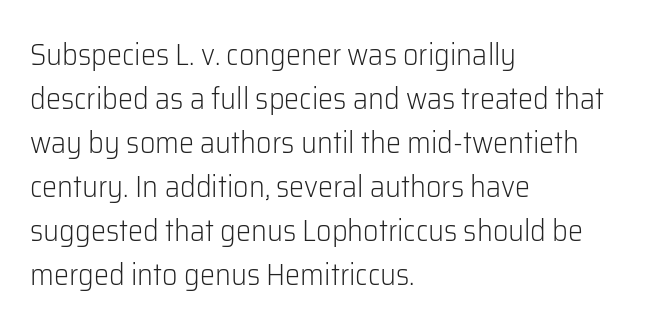
The image shows 30 px light sans-serif type, upright; set left-aligned, normal line spacing (1.47x), normal letter spacing, not underlined; low stroke contrast and a medium x-height.
